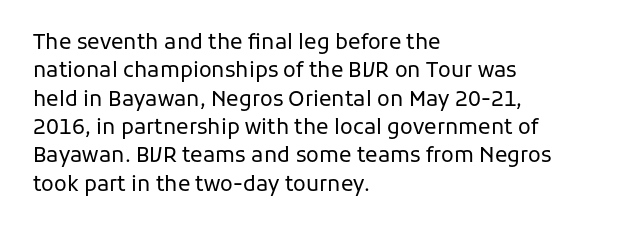
Evenly set lines give the paragraph a standard silhouette. Students, note that the glyphs here touch the page at normal intervals. In terms of posture, this sample is upright. Typeset ragged right — the left edge is the straight one.
